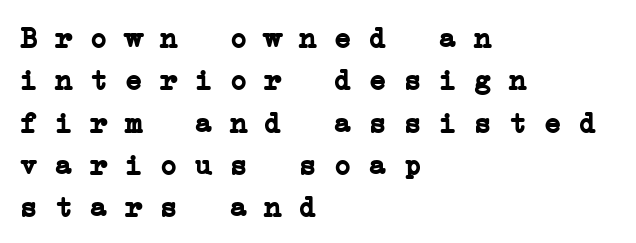
The image shows 29 px semibold, wide serif type, monospaced; set left-aligned, normal line spacing (1.46x), normal letter spacing, not underlined; low stroke contrast and a medium x-height.
